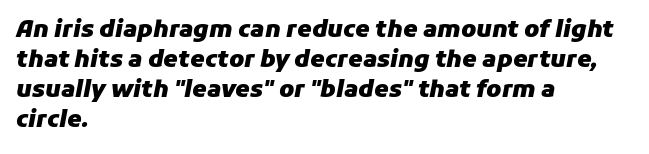
{"italic": "yes", "lean": "right", "slant_degrees": 11, "bold": "yes", "underline": "no", "align": "left", "line_spacing": "normal", "line_spacing_ratio": 1.31, "letter_spacing": "normal", "letter_spacing_em": 0.0, "glyph_px": 23}
